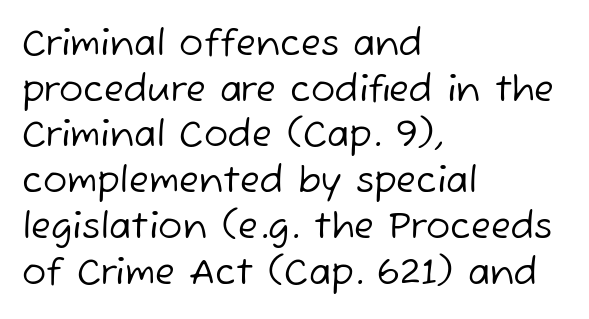
{"serif": "no", "bold": "no", "weight": "regular", "width": "normal", "stroke_contrast": "low", "x_height": "medium", "monospaced": "no", "underline": "no", "align": "left", "line_spacing": "normal", "line_spacing_ratio": 1.27, "letter_spacing": "normal", "letter_spacing_em": 0.0, "glyph_px": 36}
